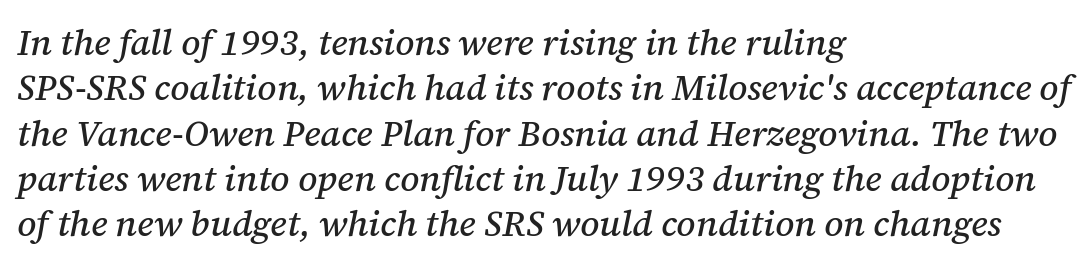
Q: Is the text italic (slanted)? A: Yes, it leans right by about 12 degrees.
Q: Is the typeface a serif or a sans-serif typeface? A: Serif.
Q: Is the text underlined? A: No.
Q: How is the paragraph aligned? A: Left-aligned.
Q: Is the spacing between letters normal or unusually wide? A: Normal.
Q: Is the spacing between lines tight, normal or loose? A: Normal.
Q: Width (condensed, normal, or wide)? A: Normal.
Q: Stroke contrast? A: Medium.
Q: x-height? A: Medium.
Q: Monospaced? A: No.
